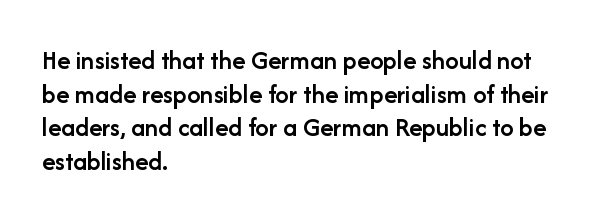
The image shows 27 px text type, upright; set left-aligned, normal line spacing (1.25x), normal letter spacing, not underlined.
